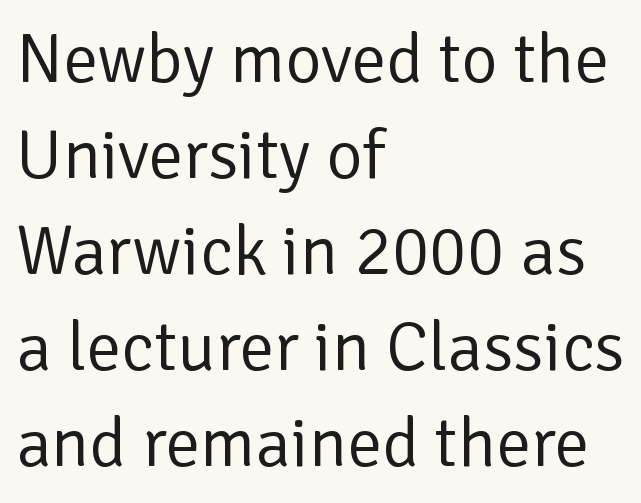
Are there feet on the stems? There aren't — it's a sans. The lettering holds an erect, upright posture throughout. Normally led — the rows are evenly, conventionally spaced. The line texture is even and compact thanks to regular tracking.
